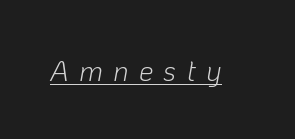
Q: Is the text bold? A: No.
Q: Is the text italic (slanted)? A: Yes, it leans right by about 10 degrees.
Q: Is the text underlined? A: Yes.
Q: Is the spacing between letters normal or unusually wide? A: Unusually wide.
Q: Width (condensed, normal, or wide)? A: Normal.
Q: Stroke contrast? A: Low.
Q: x-height? A: Medium.
Q: Monospaced? A: No.
